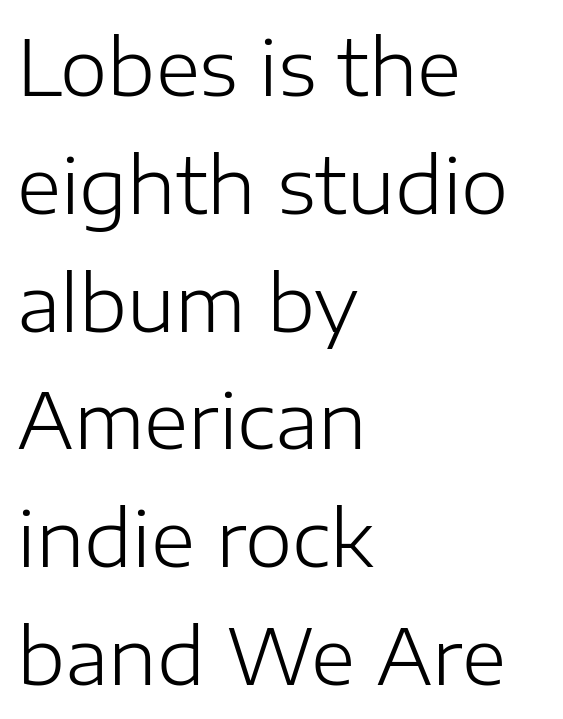
Q: Is the text bold? A: No.
Q: Is the text italic (slanted)? A: No, it is upright.
Q: Is the typeface a serif or a sans-serif typeface? A: Sans-serif.
Q: Is the text underlined? A: No.
Q: How is the paragraph aligned? A: Left-aligned.
Q: Is the spacing between letters normal or unusually wide? A: Normal.
Q: Is the spacing between lines tight, normal or loose? A: Normal.
Q: Width (condensed, normal, or wide)? A: Normal.
Q: Stroke contrast? A: Low.
Q: x-height? A: Medium.
Q: Monospaced? A: No.
